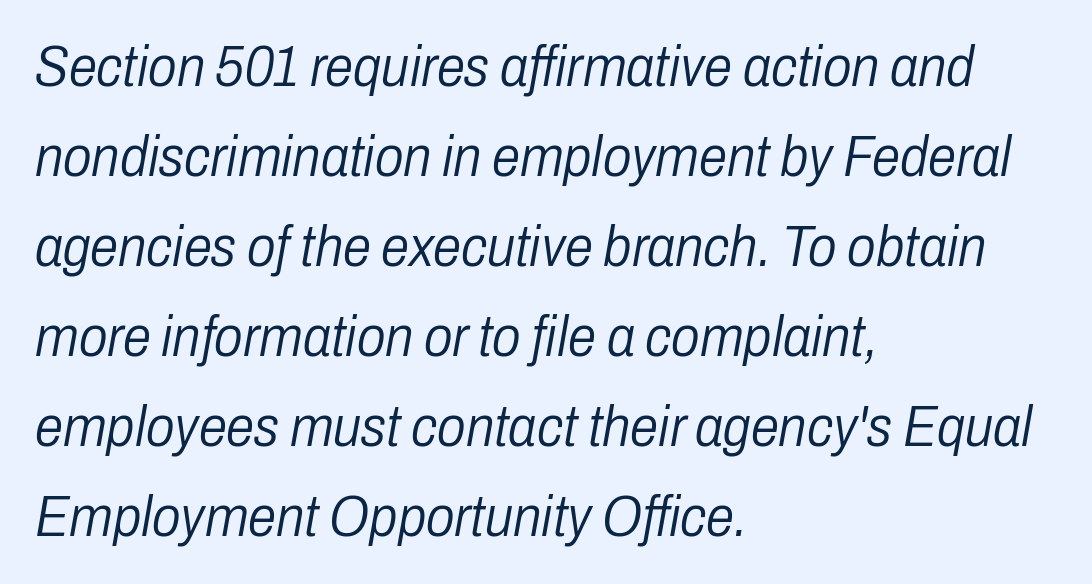
The image shows 57 px light, condensed type, italic (leaning right); set left-aligned, normal line spacing (1.58x), normal letter spacing, not underlined; low stroke contrast and a medium x-height.
